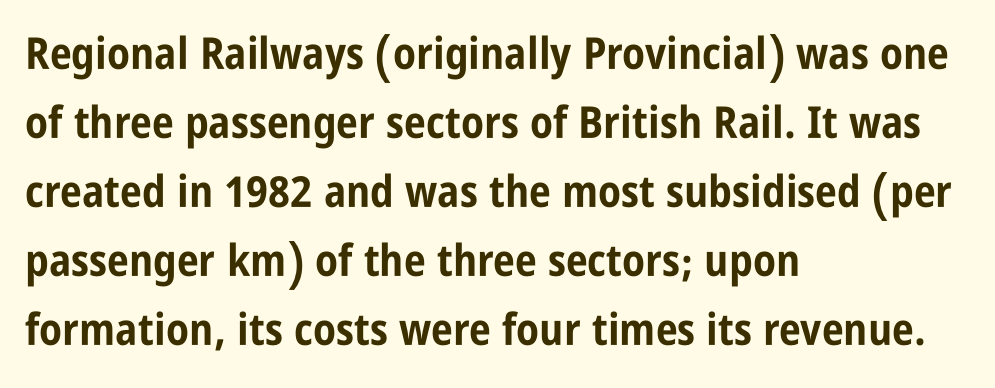
{"serif": "no", "italic": "no", "bold": "yes", "weight": "bold", "width": "condensed", "stroke_contrast": "low", "x_height": "large", "monospaced": "no", "underline": "no", "align": "left", "line_spacing": "normal", "line_spacing_ratio": 1.57, "letter_spacing": "normal", "letter_spacing_em": 0.0, "glyph_px": 44}
